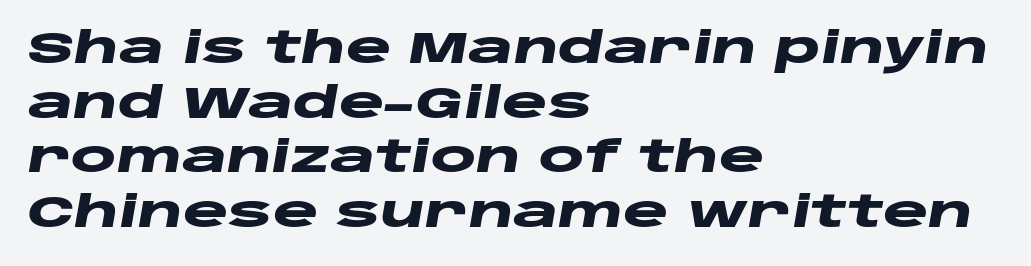
Note the varied advance widths — an 'i' is clearly narrower than an 'm'. Beneath every word, the page is bare. The rendering uses a moderate line-height, typical for paragraphs. Letter spacing: default. One-word summary of the alignment: left. It's the slanting kind of type.
